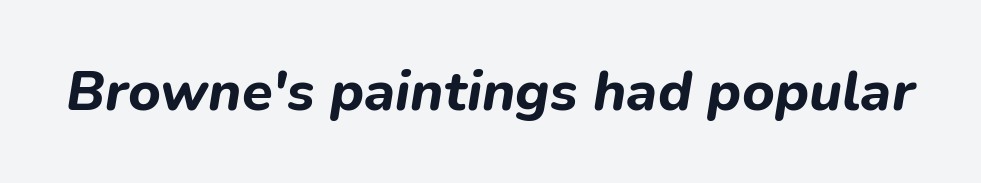
Italic: yes, the glyphs are oblique. Characters follow at the spacing the type designer built in. The face used here is proportionally spaced, like ordinary book or web type. The gap between lines stays unmarked.
